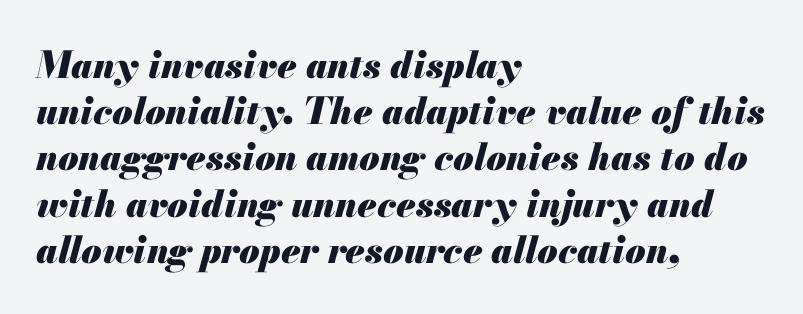
The image shows 37 px heavy type, italic (leaning right); set left-aligned, normal line spacing (1.25x), normal letter spacing, not underlined; medium stroke contrast and a small x-height.
